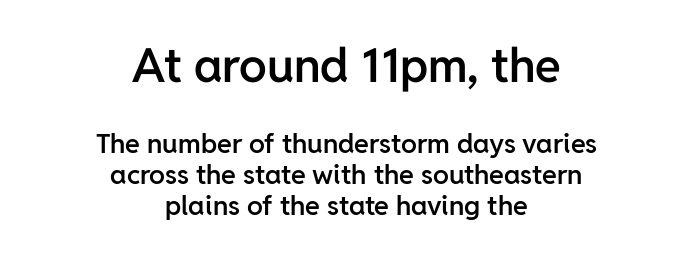
Q: Is the text bold? A: Semi-bold.
Q: Is the text italic (slanted)? A: No, it is upright.
Q: Is the typeface a serif or a sans-serif typeface? A: Sans-serif.
Q: Is the text underlined? A: No.
Q: How is the paragraph aligned? A: Centered.
Q: Is the spacing between letters normal or unusually wide? A: Normal.
Q: Is the spacing between lines tight, normal or loose? A: Tight.
Q: Which block of text is set in a larger size, the first (top) or the second (bottom)? A: The first (top) one.
Q: Width (condensed, normal, or wide)? A: Normal.
Q: Stroke contrast? A: Low.
Q: x-height? A: Medium.
Q: Monospaced? A: No.
